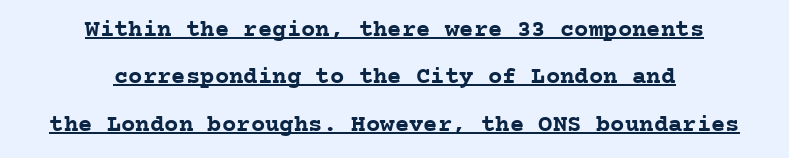
The type is set solid horizontally, with unmodified tracking. What decoration does the sample have? An underline. This is roman type, the default non-slanted kind. Quick note: interline space is abundant.
